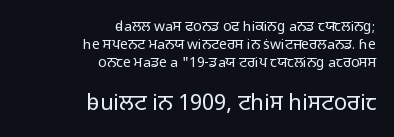
The image shows 22 px text type, upright; set right-aligned, normal line spacing (1.29x), normal letter spacing, not underlined; the second (bottom) block is 1.57x larger.
